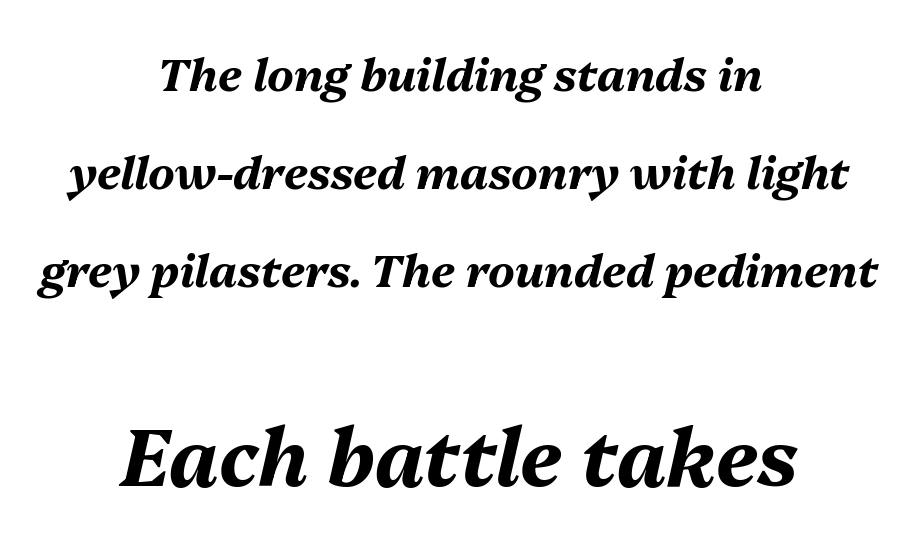
The image shows 79 px bold type, italic (leaning right); set centered, loose line spacing (2.18x), normal letter spacing, not underlined; the second (bottom) block is 1.76x larger; medium stroke contrast and a medium x-height.
